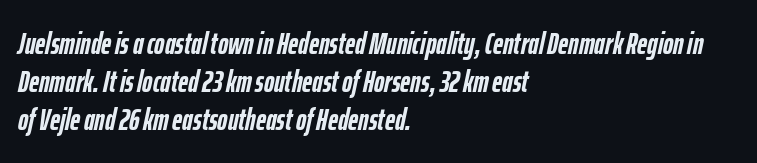
The image shows 31 px semibold, condensed type, italic (leaning right); set left-aligned, line spacing 1.23x, normal letter spacing, not underlined; low stroke contrast and a medium x-height.
